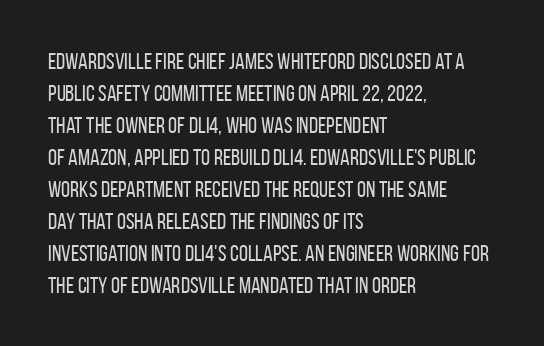
The image shows 23 px text type, upright; set left-aligned, normal line spacing (1.39x), normal letter spacing, not underlined.
